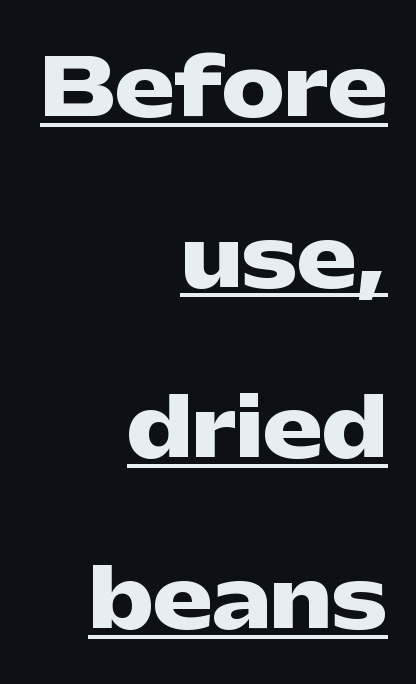
{"serif": "no", "italic": "no", "bold": "yes", "weight": "heavy", "width": "wide", "stroke_contrast": "low", "x_height": "medium", "monospaced": "no", "underline": "yes", "align": "right", "line_spacing": "loose", "line_spacing_ratio": 2.16, "letter_spacing": "normal", "letter_spacing_em": 0.0, "glyph_px": 79}
